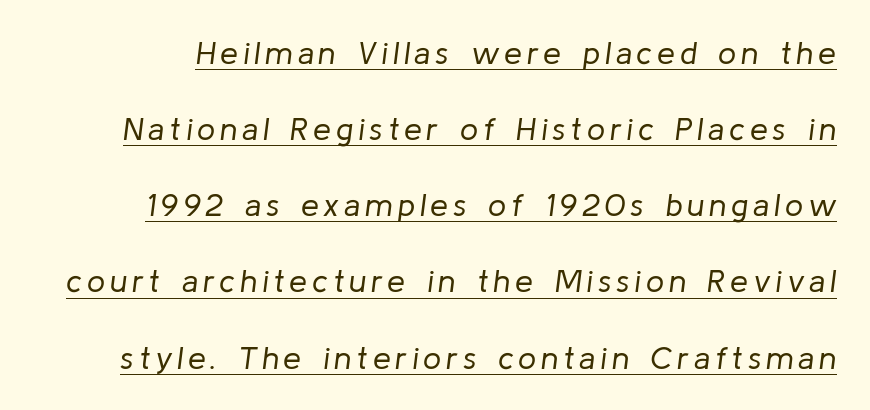
{"italic": "yes", "lean": "right", "slant_degrees": 8, "bold": "no", "weight": "regular", "width": "normal", "stroke_contrast": "low", "x_height": "medium", "monospaced": "no", "underline": "yes", "line_spacing": "loose", "line_spacing_ratio": 2.38, "glyph_px": 32}
